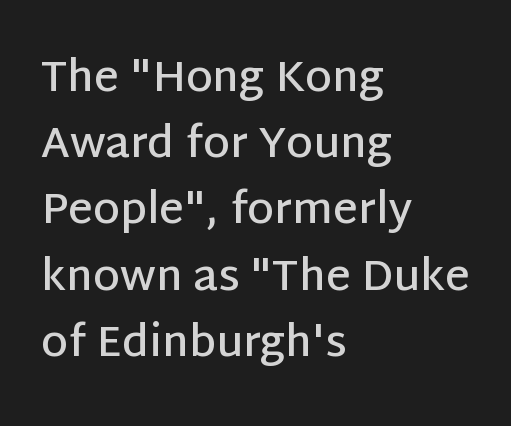
The image shows 43 px semibold sans-serif type, upright; set left-aligned, normal line spacing (1.54x), normal letter spacing, not underlined; low stroke contrast and a large x-height.
